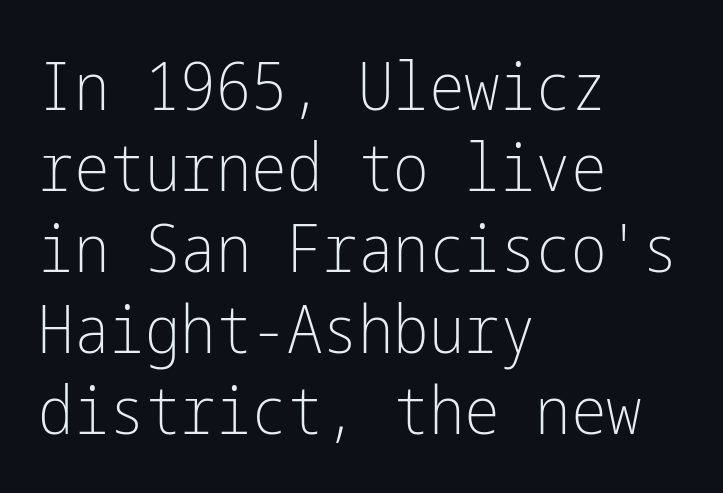
Q: Is the text bold? A: No.
Q: Is the text italic (slanted)? A: No, it is upright.
Q: Is the typeface a serif or a sans-serif typeface? A: Sans-serif.
Q: Is the text underlined? A: No.
Q: How is the paragraph aligned? A: Left-aligned.
Q: Is the spacing between letters normal or unusually wide? A: Normal.
Q: Width (condensed, normal, or wide)? A: Condensed.
Q: Stroke contrast? A: Low.
Q: x-height? A: Medium.
